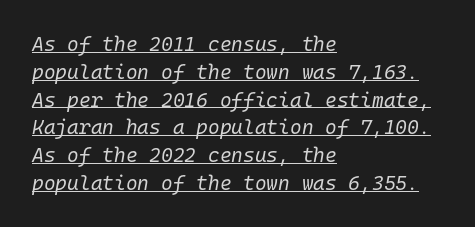
Horizontal alignment here is leftward, the default for most running prose. The lettering is marked with a stroke running underneath it. Reading down the column, the eye jumps a familiar distance to each next line. Stroke thickness stays within the range of a standard reading face or lighter.
